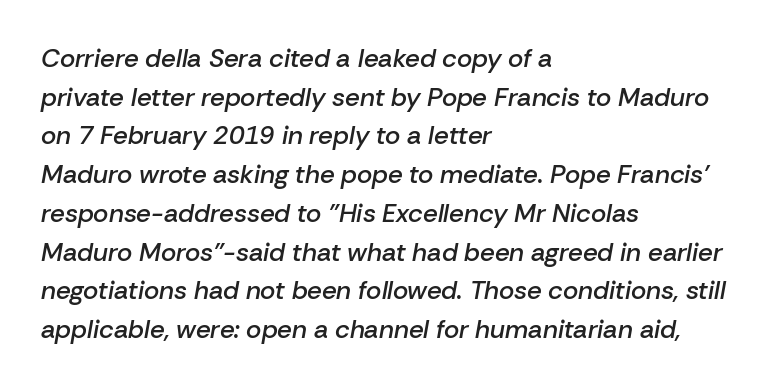
The image shows 26 px text type, italic (leaning right); set left-aligned, normal line spacing (1.49x), normal letter spacing, not underlined.
